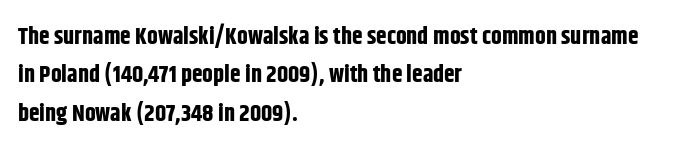
Check the space under the baseline: it is left empty. A classic flush-left, rag-right setting is used for this passage. These lines sit exactly where default settings would place them. Students, note that the glyphs here touch the page at normal intervals. The type sits square on the baseline with zero lean.
